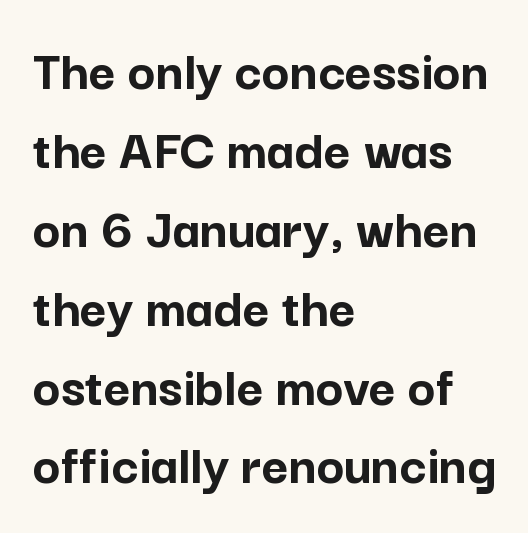
Look at the stroke-to-counter ratio: heavy, a bold. Nope, not italic — everything's standing straight. Look at the tracking — it's just the regular setting, nothing added. Honestly, there is no underline to notice here at all. Interline gaps are of average width in this sample. Regarding serifs, this sample does without them.
